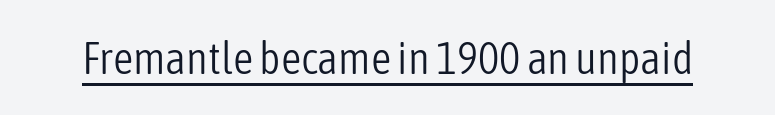
Q: Is the text bold? A: No.
Q: Is the text italic (slanted)? A: No, it is upright.
Q: Is the typeface a serif or a sans-serif typeface? A: Sans-serif.
Q: Is the text underlined? A: Yes.
Q: Is the spacing between letters normal or unusually wide? A: Normal.
Q: Width (condensed, normal, or wide)? A: Condensed.
Q: Stroke contrast? A: Low.
Q: x-height? A: Medium.
Q: Monospaced? A: No.
